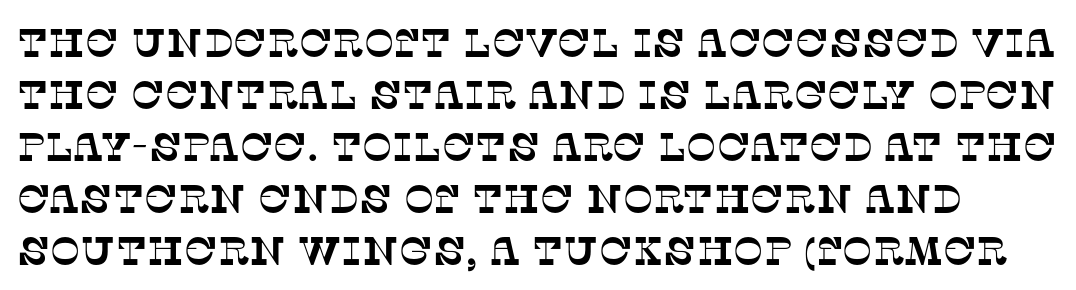
{"serif": "yes", "width": "normal", "stroke_contrast": "low", "x_height": "large", "monospaced": "no", "underline": "no", "line_spacing": "normal", "line_spacing_ratio": 1.3, "letter_spacing": "normal", "letter_spacing_em": 0.0, "glyph_px": 40}
